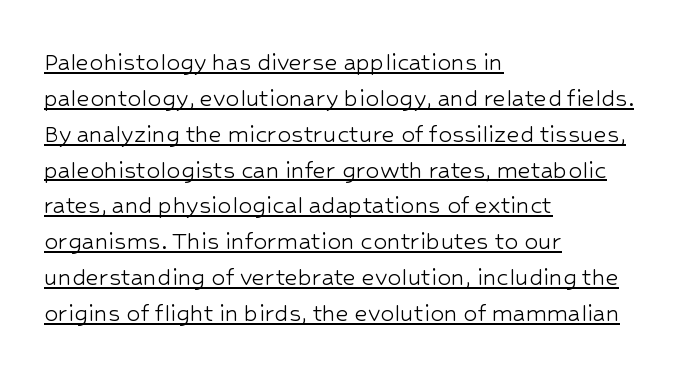
Observe the ordinary spacing: letters are neighbours, not strangers. The face used here appears with an underline applied. Nope, not italic — everything's standing straight. Each letter keeps its own natural width here, so spacing adapts to shape. Classification — sans serif. Weight: regular or lighter.
